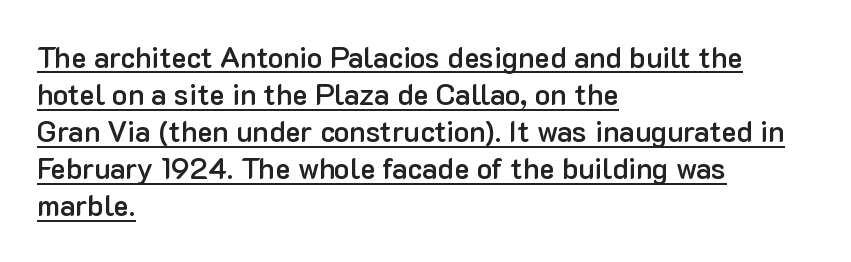
The passage shown is typed in a proportional face where columns would drift. These words are printed semibold, heavier than regular yet not bold. What kind of face is this? One without serifs — a sans. Teacher's note: observe the even left margin — that is flush-left alignment. The lettering stays uniformly vertical, giving the passage a roman look.
